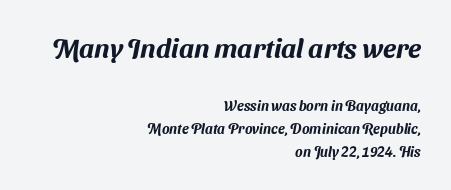
{"underline": "no", "align": "right", "line_spacing": "normal", "line_spacing_ratio": 1.64, "letter_spacing": "normal", "letter_spacing_em": 0.0, "larger_block": "first", "size_ratio": 1.93, "glyph_px": 27}
